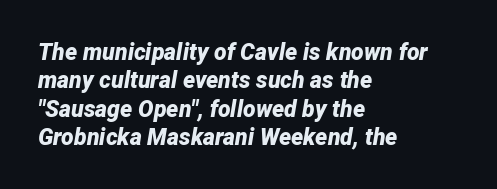
The image shows 23 px bold type, italic (leaning right); set left-aligned, line spacing 1.23x, normal letter spacing, not underlined.
